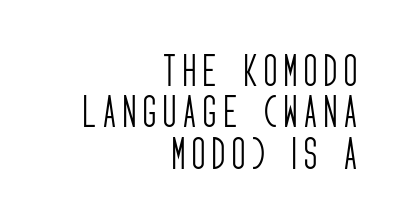
Q: Is the text bold? A: No.
Q: Is the text italic (slanted)? A: No, it is upright.
Q: Is the typeface a serif or a sans-serif typeface? A: Sans-serif.
Q: Is the text underlined? A: No.
Q: How is the paragraph aligned? A: Right-aligned.
Q: Is the spacing between letters normal or unusually wide? A: Unusually wide.
Q: Is the spacing between lines tight, normal or loose? A: Tight.
Q: Width (condensed, normal, or wide)? A: Condensed.
Q: Stroke contrast? A: Low.
Q: x-height? A: Large.
Q: Monospaced? A: No.
